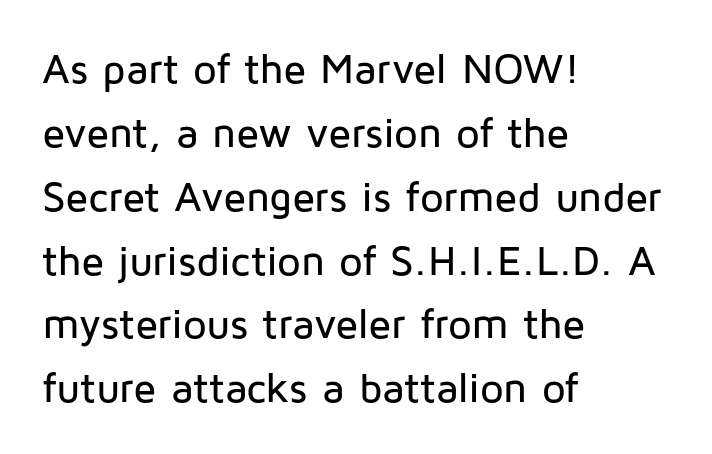
{"serif": "no", "italic": "no", "width": "normal", "stroke_contrast": "low", "x_height": "medium", "monospaced": "no", "underline": "no", "align": "left", "line_spacing": "normal", "line_spacing_ratio": 1.52, "letter_spacing": "normal", "letter_spacing_em": 0.0, "glyph_px": 42}
